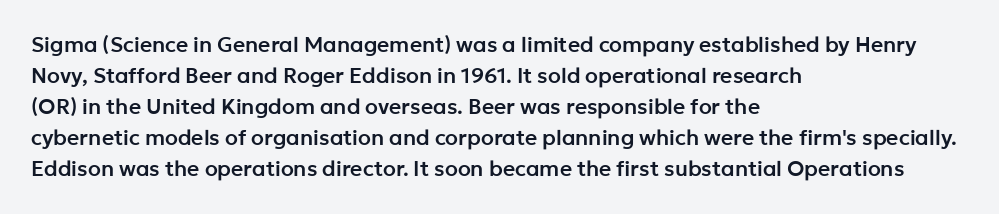
Does the copy run flush right? No — it runs flush left. The specimen reads as upright at a glance. Between one letter and the next there's only the usual sliver of space. The designer left line spacing at the default.
